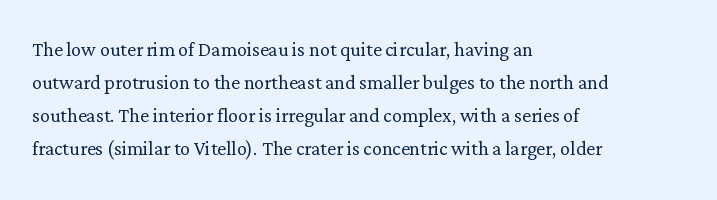
The setting favours the left margin, as ordinary paragraphs usually do. The letters stand upright; this is a roman face. Does the leading feel generous? No, just average. The passage shown has conventional tracking throughout. Each stroke keeps to a modest, everyday thickness or less.
